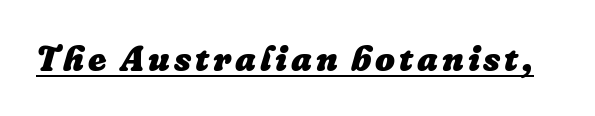
Q: Is the text bold? A: Yes.
Q: Is the text italic (slanted)? A: Yes, it leans right by about 16 degrees.
Q: Is the text underlined? A: Yes.
Q: Width (condensed, normal, or wide)? A: Normal.
Q: Stroke contrast? A: Low.
Q: x-height? A: Medium.
Q: Monospaced? A: No.
